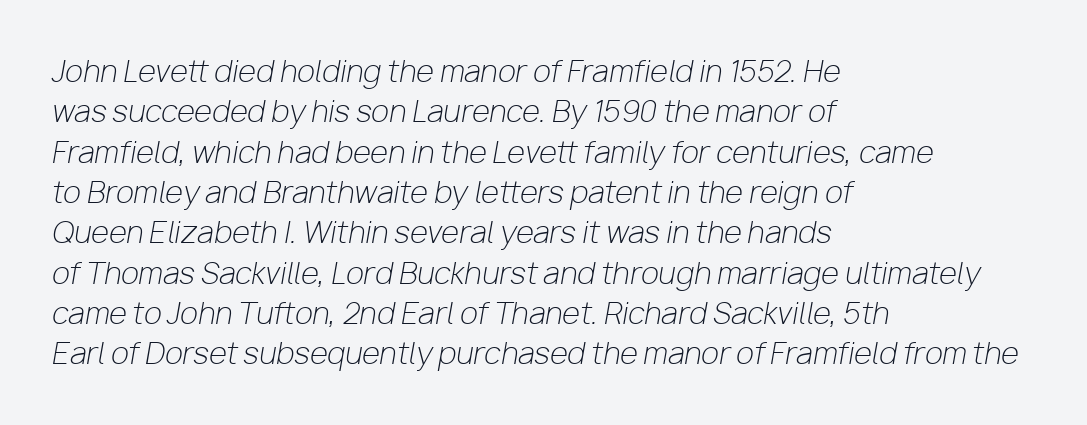
What's the leading like? Ordinary, nothing unusual. Do the characters align in a grid? No, the font is proportional. The whole block is typeset with a tilt. The baseline area is clear. Standard letterfit; no display-style spreading of the glyphs.
